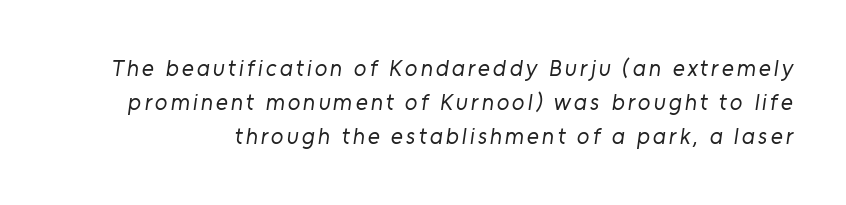
{"bold": "no", "underline": "no", "line_spacing": "normal", "line_spacing_ratio": 1.48, "glyph_px": 23}
